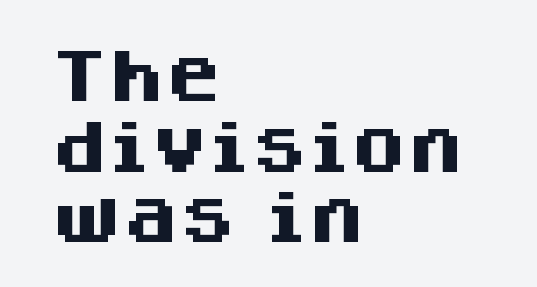
Q: Is the text bold? A: Yes.
Q: Is the text italic (slanted)? A: No, it is upright.
Q: Is the typeface a serif or a sans-serif typeface? A: Sans-serif.
Q: Is the text underlined? A: No.
Q: How is the paragraph aligned? A: Left-aligned.
Q: Is the spacing between letters normal or unusually wide? A: Normal.
Q: Width (condensed, normal, or wide)? A: Normal.
Q: Stroke contrast? A: Medium.
Q: x-height? A: Large.
Q: Monospaced? A: No.
